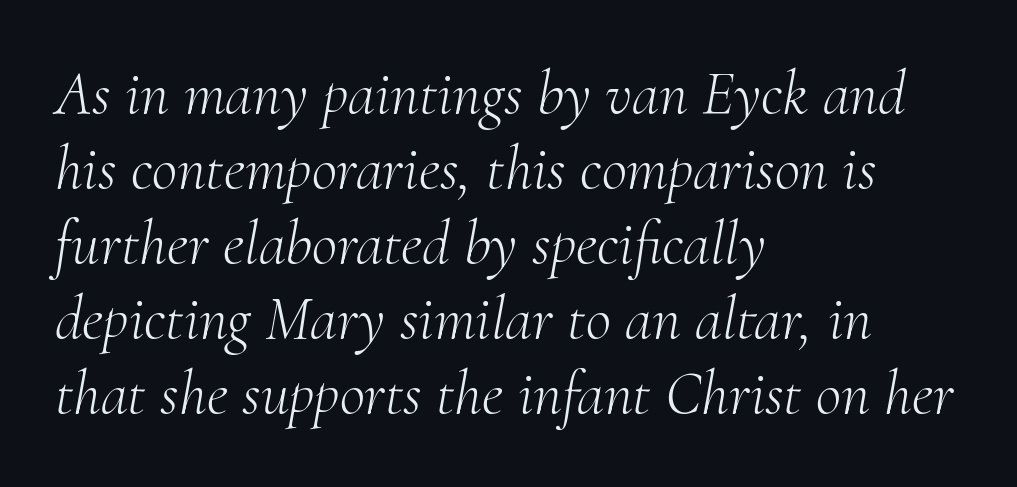
{"serif": "yes", "italic": "yes", "lean": "right", "slant_degrees": 10, "bold": "no", "weight": "light", "width": "normal", "stroke_contrast": "medium", "x_height": "small", "monospaced": "no", "underline": "no", "align": "left", "line_spacing_ratio": 1.21, "letter_spacing": "normal", "letter_spacing_em": 0.0, "glyph_px": 62}
